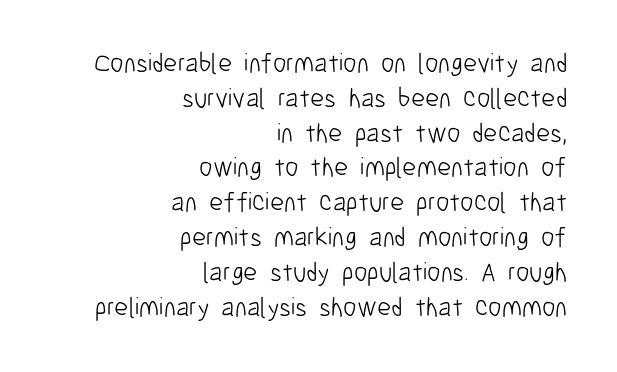
The image shows 27 px text type, upright; set right-aligned, normal line spacing (1.29x), normal letter spacing, not underlined.
